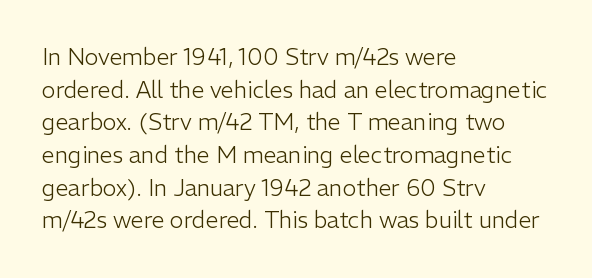
The image shows 23 px text type, upright; set left-aligned, normal line spacing (1.42x), normal letter spacing, not underlined.
